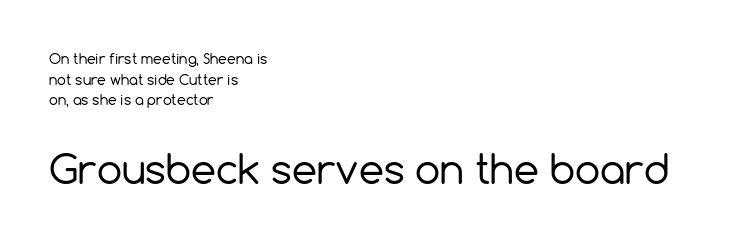
The image shows 40 px regular-weight sans-serif type, upright; set left-aligned, normal line spacing (1.48x), normal letter spacing, not underlined; the second (bottom) block is 2.86x larger; a medium x-height.
